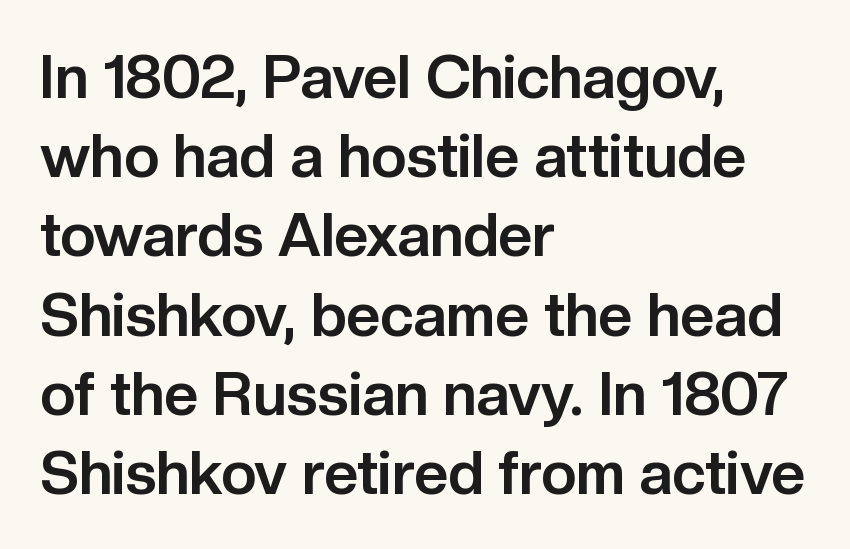
{"serif": "no", "italic": "no", "bold": "yes", "weight": "bold", "width": "normal", "stroke_contrast": "low", "x_height": "medium", "monospaced": "no", "underline": "no", "align": "left", "line_spacing": "normal", "line_spacing_ratio": 1.32, "letter_spacing": "normal", "letter_spacing_em": 0.0, "glyph_px": 60}
